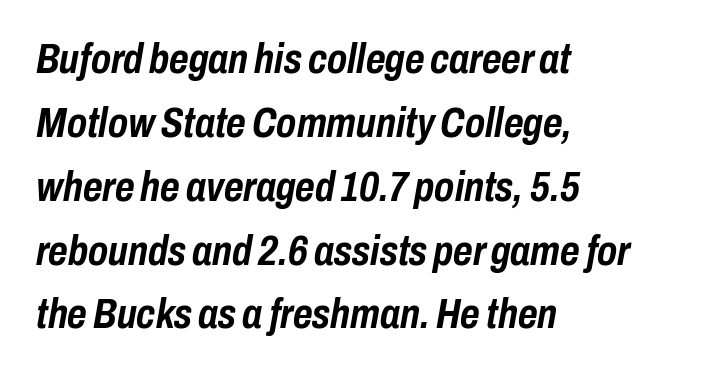
Note the varied advance widths — an 'i' is clearly narrower than an 'm'. How heavy is the stroke? Heavy — this is a bold. There's an unmistakable incline to the writing here. A normal amount of white space separates one row of letters from the next. In CSS terms this would be text-align: left. Spacing between characters is what you'd get straight out of the box.
